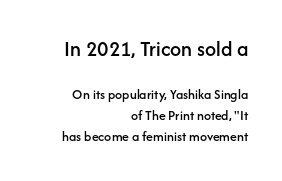
The image shows 22 px text type, upright; set right-aligned, normal line spacing (1.51x), normal letter spacing, not underlined; the first (top) block is 1.57x larger.
